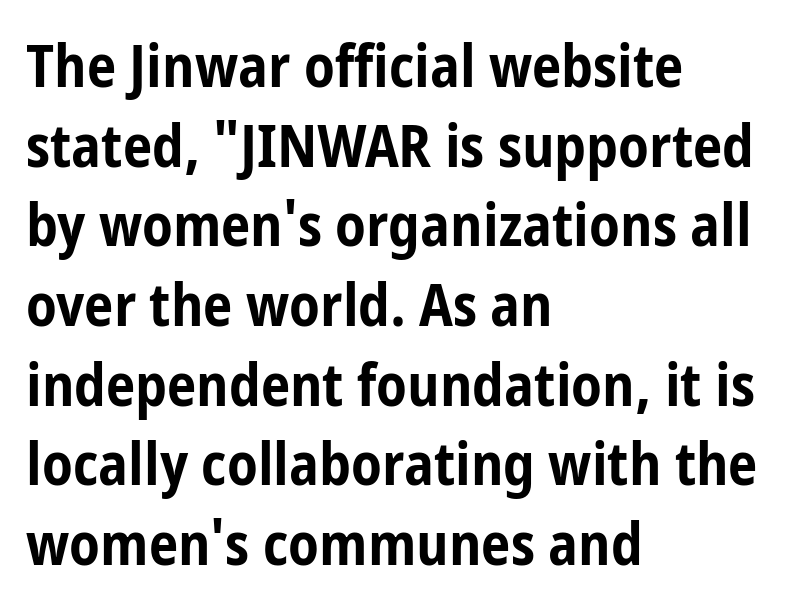
Q: Is the text bold? A: Yes.
Q: Is the text italic (slanted)? A: No, it is upright.
Q: Is the typeface a serif or a sans-serif typeface? A: Sans-serif.
Q: Is the text underlined? A: No.
Q: How is the paragraph aligned? A: Left-aligned.
Q: Is the spacing between letters normal or unusually wide? A: Normal.
Q: Is the spacing between lines tight, normal or loose? A: Normal.
Q: Width (condensed, normal, or wide)? A: Condensed.
Q: Stroke contrast? A: Low.
Q: x-height? A: Medium.
Q: Monospaced? A: No.
